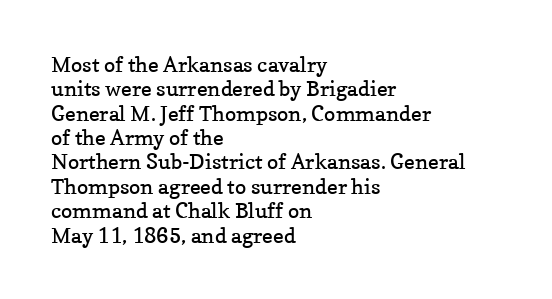
The image shows 21 px text type, upright; set left-aligned, line spacing 1.16x, normal letter spacing, not underlined.
